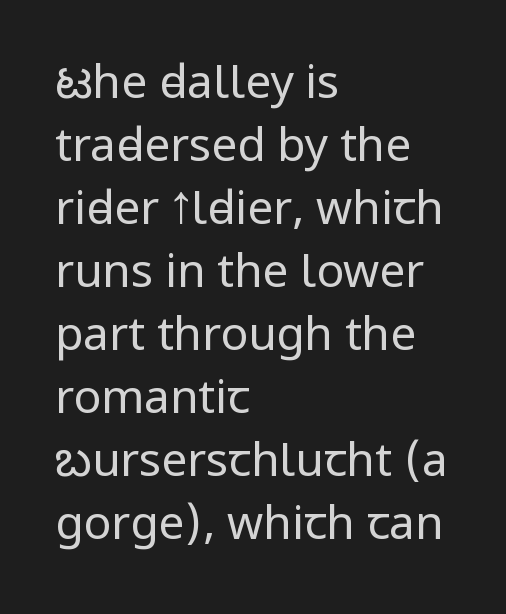
{"serif": "no", "italic": "no", "bold": "no", "weight": "regular", "width": "condensed", "stroke_contrast": "low", "underline": "no", "align": "left", "line_spacing": "normal", "line_spacing_ratio": 1.37, "letter_spacing": "normal", "letter_spacing_em": 0.0, "glyph_px": 46}
